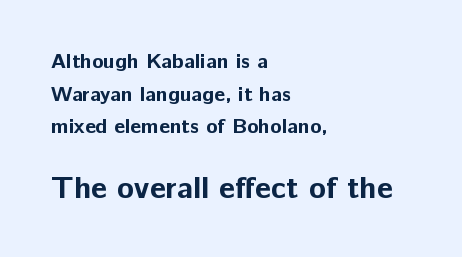
The ragged edge is on the right, which tells us the setting is flush left. The designer left line spacing at the default. Posture: upright roman. Students, this is bold: see how much ink each stroke carries.
